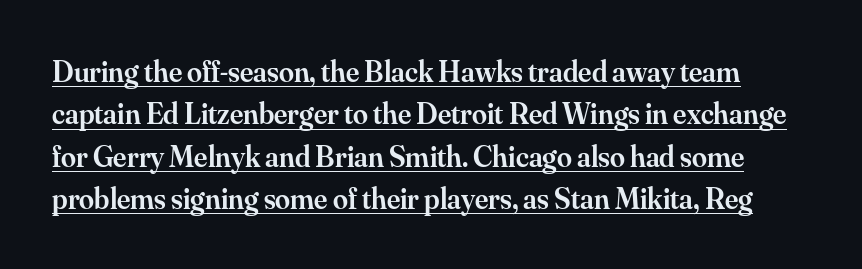
Does the weight exceed regular? Yes, but only to semibold. Here the designer chose a conventional face with non-uniform glyph widths. Notice how a bar underscores the lettering throughout. Regular leading. Ascenders rise straight up at ninety degrees. The face used here is seriffed, in the tradition of book romans.
